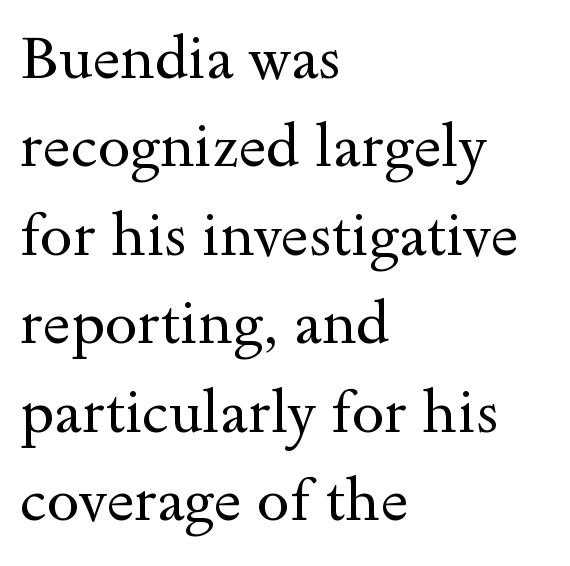
{"serif": "yes", "italic": "no", "bold": "no", "weight": "regular", "width": "wide", "x_height": "small", "monospaced": "no", "underline": "no", "align": "left", "line_spacing": "normal", "line_spacing_ratio": 1.5, "letter_spacing": "normal", "letter_spacing_em": 0.0, "glyph_px": 59}
